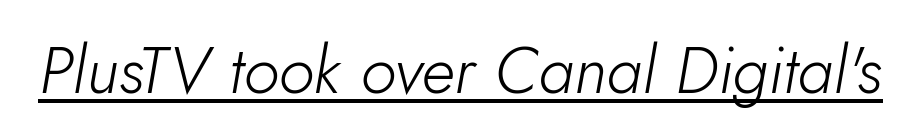
Character widths vary here, with narrow letters taking less room than wide ones. This rendering features underlined lettering. Does the lettering tilt? It does — this is italic. On a weight scale, this lands at 450 or below. Nothing unusual about the tracking: characters are spaced as the font intends.
